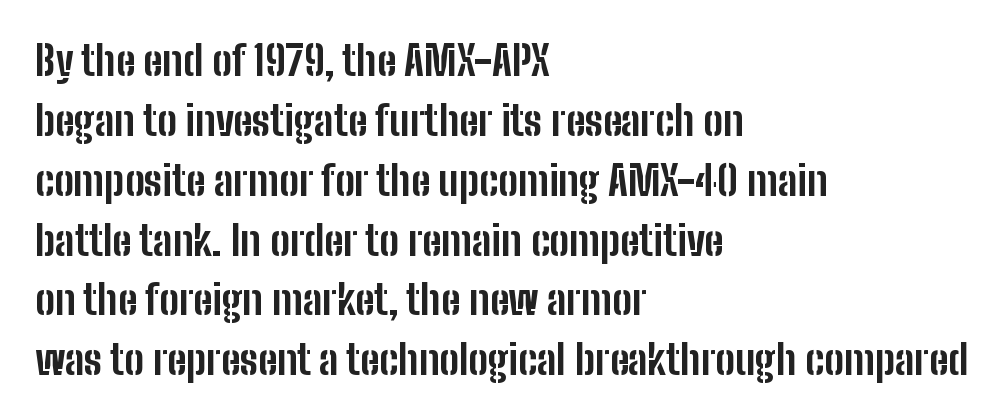
{"serif": "no", "italic": "no", "bold": "yes", "weight": "bold", "width": "condensed", "stroke_contrast": "low", "x_height": "medium", "monospaced": "no", "underline": "no", "align": "left", "line_spacing": "normal", "line_spacing_ratio": 1.46, "letter_spacing": "normal", "letter_spacing_em": 0.0, "glyph_px": 41}
